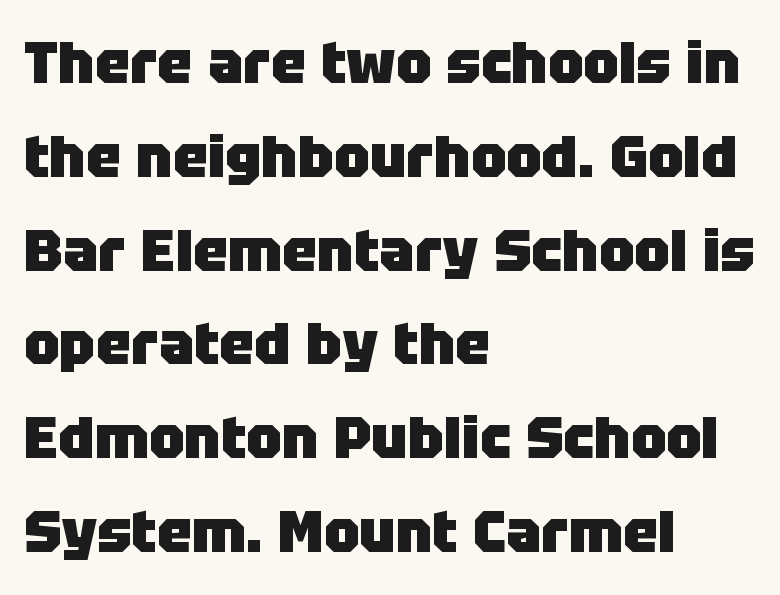
The image shows 59 px heavy sans-serif type, upright; set left-aligned, normal line spacing (1.59x), normal letter spacing, not underlined; low stroke contrast and a large x-height.
